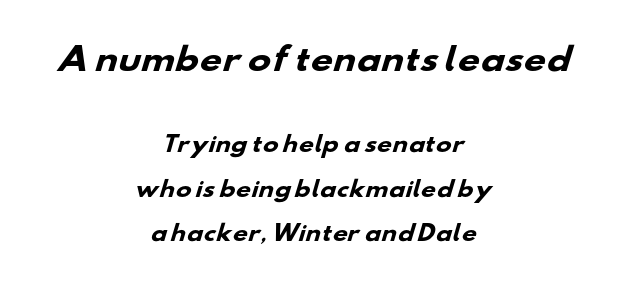
The image shows 31 px heavy, wide sans-serif type; set centered, loose line spacing (2.11x), normal letter spacing, not underlined; the first (top) block is 1.48x larger; low stroke contrast and a small x-height.
